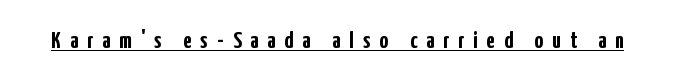
Q: Is the text bold? A: Yes.
Q: Is the text italic (slanted)? A: No, it is upright.
Q: Is the text underlined? A: Yes.
Q: Is the spacing between letters normal or unusually wide? A: Unusually wide.
